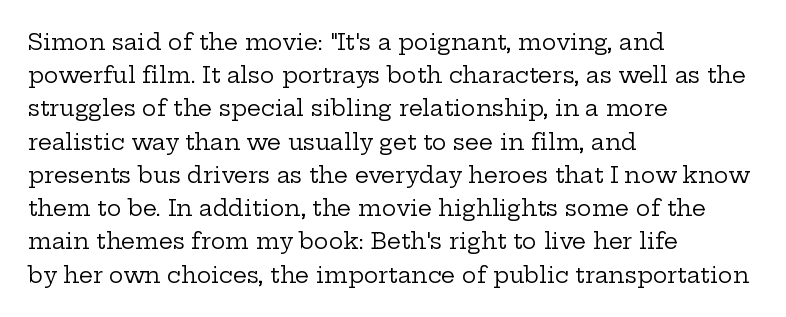
The image shows 22 px text type, upright; set left-aligned, normal line spacing (1.51x), normal letter spacing, not underlined.
